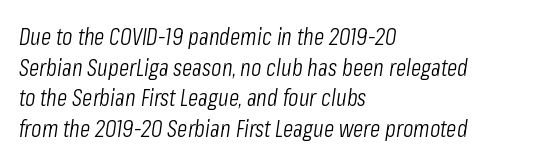
The image shows 24 px text type, italic (leaning right); set left-aligned, normal line spacing (1.28x), normal letter spacing, not underlined.
